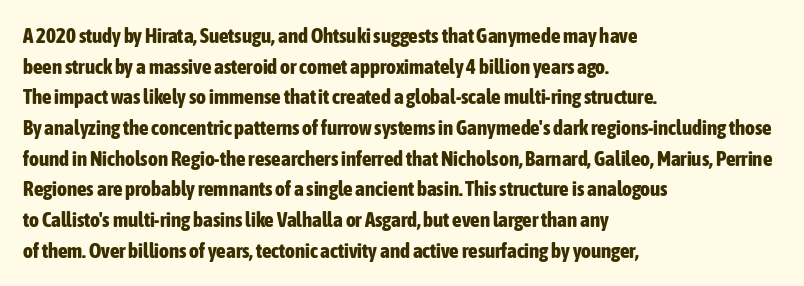
{"italic": "no", "bold": "yes", "underline": "no", "align": "left", "line_spacing": "normal", "line_spacing_ratio": 1.46, "letter_spacing": "normal", "letter_spacing_em": 0.0, "glyph_px": 21}
